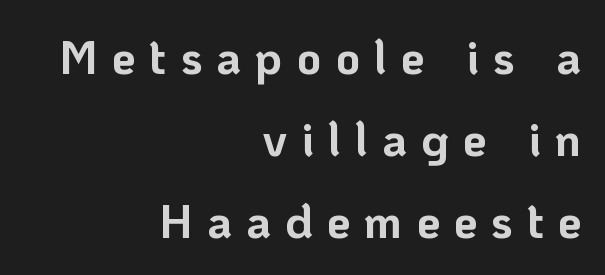
You'd pick this weight for a headline — it's a proper bold. Note the varied advance widths — an 'i' is clearly narrower than an 'm'. In terms of letterform style, serifs are entirely absent. Right-aligned paragraph, ragged on the left. The letters stand straight up with perfectly vertical stems. Glance below the letters and you will spot only blank space.
